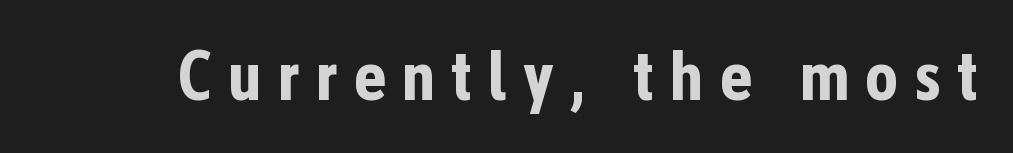
Q: Is the text bold? A: Yes.
Q: Is the text italic (slanted)? A: No, it is upright.
Q: Is the typeface a serif or a sans-serif typeface? A: Sans-serif.
Q: Is the text underlined? A: No.
Q: Is the spacing between letters normal or unusually wide? A: Unusually wide.
Q: Width (condensed, normal, or wide)? A: Condensed.
Q: Stroke contrast? A: Low.
Q: x-height? A: Medium.
Q: Monospaced? A: No.
